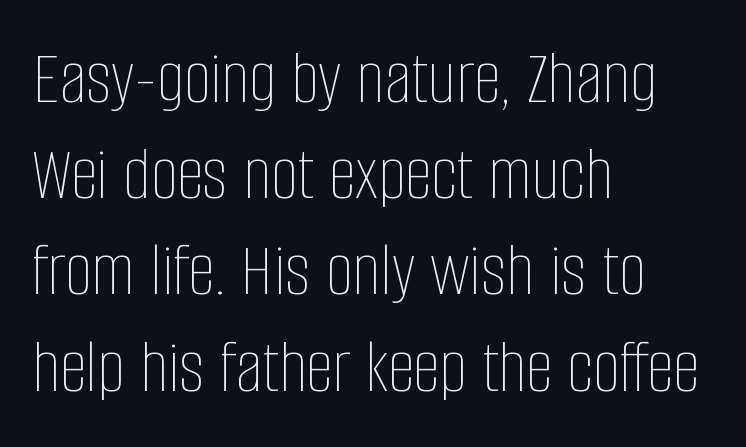
Q: Is the text bold? A: No.
Q: Is the text italic (slanted)? A: No, it is upright.
Q: Is the text underlined? A: No.
Q: How is the paragraph aligned? A: Left-aligned.
Q: Is the spacing between letters normal or unusually wide? A: Normal.
Q: Is the spacing between lines tight, normal or loose? A: Normal.
Q: Width (condensed, normal, or wide)? A: Condensed.
Q: Stroke contrast? A: Low.
Q: x-height? A: Large.
Q: Monospaced? A: No.
